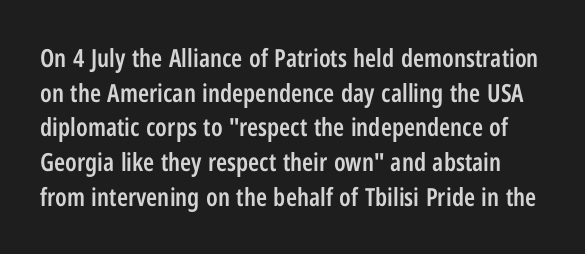
{"italic": "no", "bold": "semi", "underline": "no", "line_spacing": "normal", "line_spacing_ratio": 1.39, "letter_spacing": "normal", "letter_spacing_em": 0.0, "glyph_px": 25}
